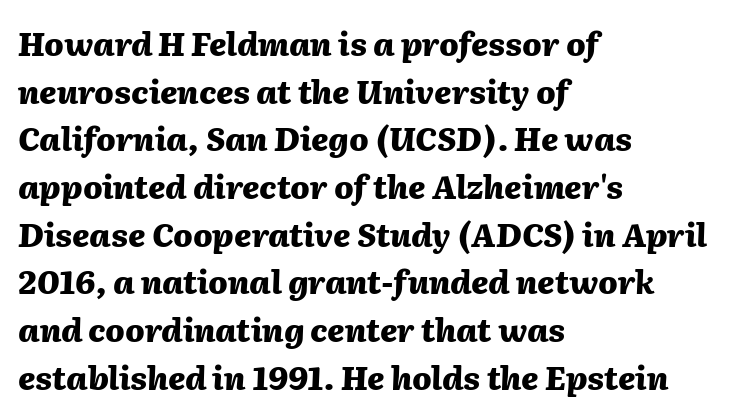
{"italic": "yes", "lean": "right", "slant_degrees": 2, "bold": "yes", "weight": "heavy", "width": "normal", "stroke_contrast": "medium", "x_height": "medium", "monospaced": "no", "underline": "no", "align": "left", "line_spacing": "normal", "line_spacing_ratio": 1.49, "letter_spacing": "normal", "letter_spacing_em": 0.0, "glyph_px": 32}
